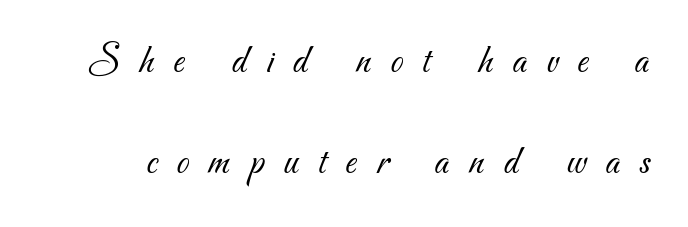
Q: Is the text bold? A: No.
Q: Is the typeface a serif or a sans-serif typeface? A: Sans-serif.
Q: Is the text underlined? A: No.
Q: Is the spacing between letters normal or unusually wide? A: Unusually wide.
Q: Is the spacing between lines tight, normal or loose? A: Loose.
Q: Width (condensed, normal, or wide)? A: Normal.
Q: Stroke contrast? A: Medium.
Q: x-height? A: Small.
Q: Monospaced? A: No.
